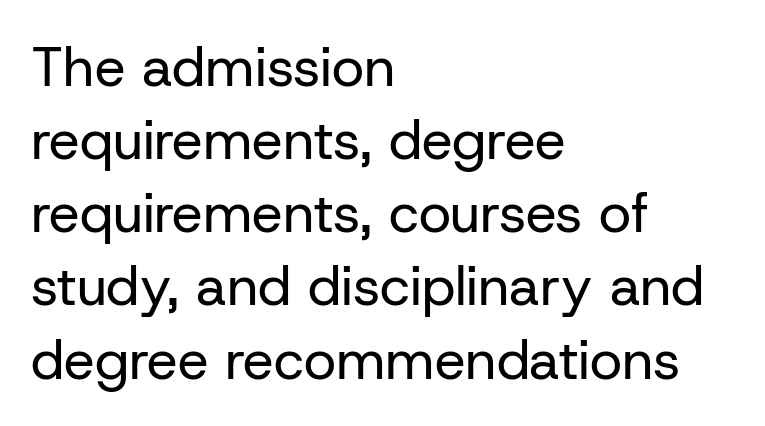
Line beginnings align vertically; line endings do not. The letters stand upright; this is a roman face. Regarding serifs, this sample does without them. The gap between lines stays unmarked. Each word holds together tightly as a unit, with standard inter-letter gaps.
